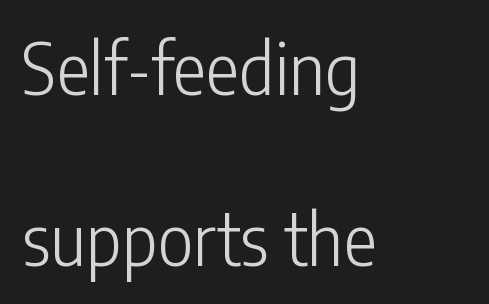
The rendering keeps characters at their native spacing. The letters carry no serifs — their stems end cleanly without finishing strokes. The glyphs are unaccompanied by any horizontal stroke below them. Interline gaps are noticeably wide in this sample. This rendering uses left alignment, leaving the right contour irregular.
